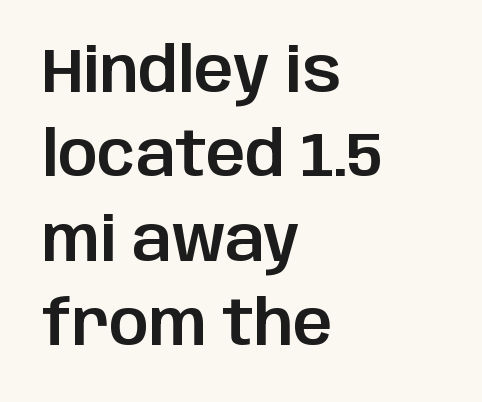
Q: Is the text italic (slanted)? A: No, it is upright.
Q: Is the typeface a serif or a sans-serif typeface? A: Sans-serif.
Q: Is the text underlined? A: No.
Q: How is the paragraph aligned? A: Left-aligned.
Q: Is the spacing between letters normal or unusually wide? A: Normal.
Q: Is the spacing between lines tight, normal or loose? A: Normal.
Q: Width (condensed, normal, or wide)? A: Normal.
Q: Stroke contrast? A: Low.
Q: x-height? A: Large.
Q: Monospaced? A: No.
